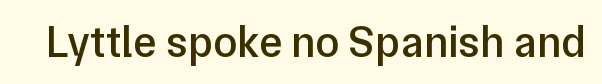
{"serif": "no", "italic": "no", "bold": "semi", "weight": "semibold", "width": "normal", "stroke_contrast": "low", "x_height": "medium", "monospaced": "no", "underline": "no", "letter_spacing": "normal", "letter_spacing_em": 0.0, "glyph_px": 44}
